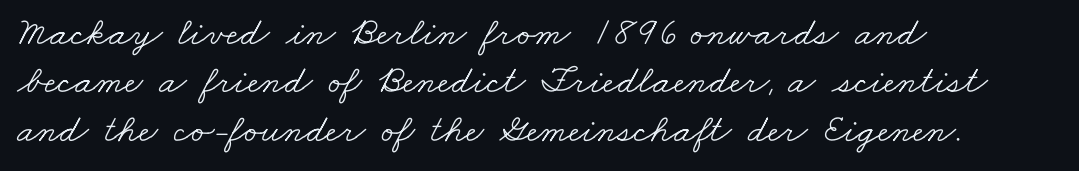
{"serif": "yes", "bold": "no", "weight": "light", "width": "wide", "stroke_contrast": "low", "x_height": "small", "monospaced": "no", "underline": "no", "align": "left", "line_spacing_ratio": 1.21, "letter_spacing": "normal", "letter_spacing_em": 0.0, "glyph_px": 40}
